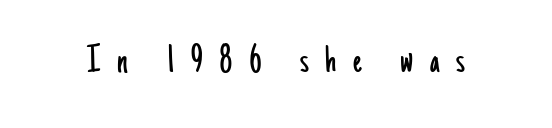
Q: Is the text bold? A: No.
Q: Is the text italic (slanted)? A: No, it is upright.
Q: Is the typeface a serif or a sans-serif typeface? A: Sans-serif.
Q: Is the text underlined? A: No.
Q: Is the spacing between letters normal or unusually wide? A: Unusually wide.
Q: Width (condensed, normal, or wide)? A: Condensed.
Q: Stroke contrast? A: Low.
Q: x-height? A: Small.
Q: Monospaced? A: No.
